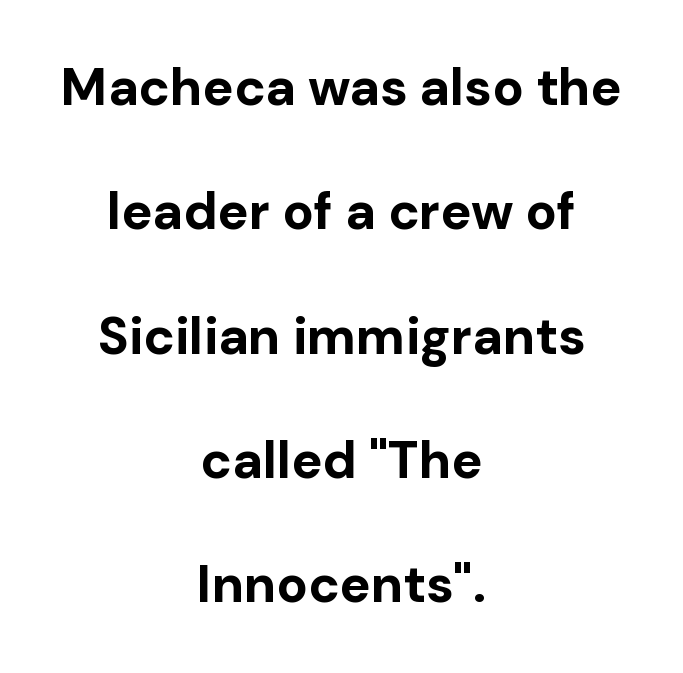
Typeset on center — no edge is straight. Does the weight exceed regular? Yes, all the way to bold. Notice the wide empty band between every row — that's loose leading. Unmarked baselines from the first word to the last. Spacing verdict: proportional, widths tailored to each character.
